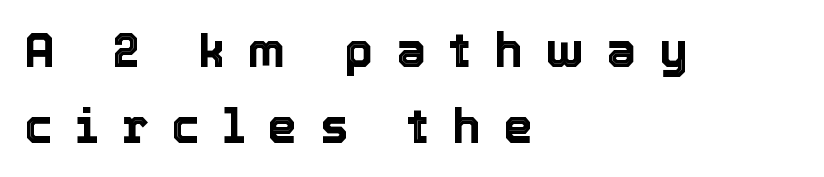
The image shows 47 px text type, upright; set left-aligned, normal line spacing (1.61x), unusually wide letter spacing (+0.49 em), not underlined; a medium x-height.
